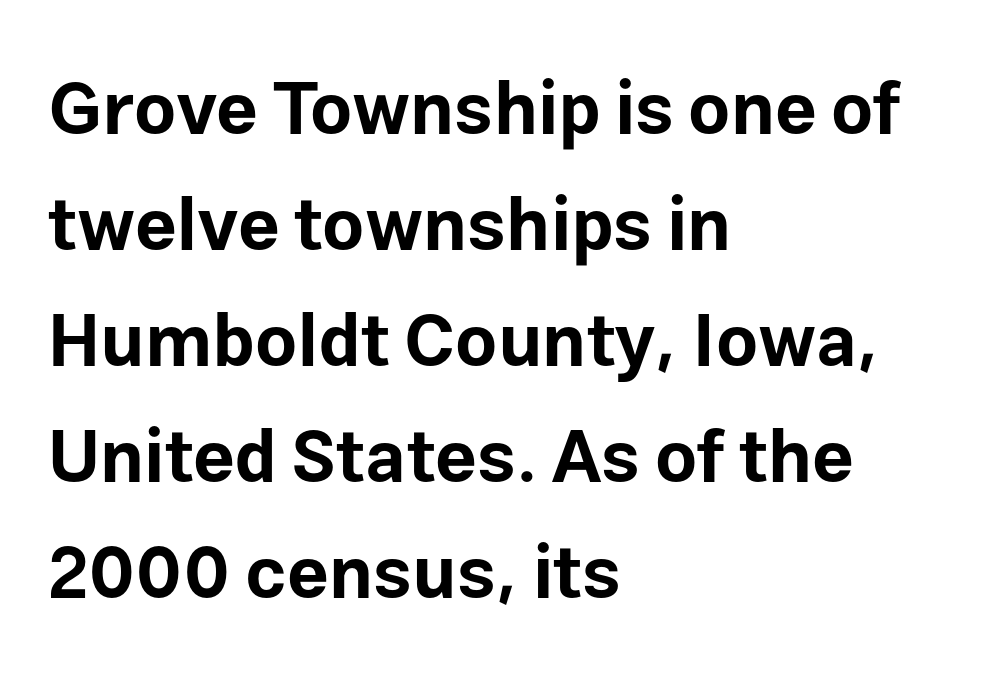
Q: Is the text bold? A: Yes.
Q: Is the text italic (slanted)? A: No, it is upright.
Q: Is the typeface a serif or a sans-serif typeface? A: Sans-serif.
Q: Is the text underlined? A: No.
Q: How is the paragraph aligned? A: Left-aligned.
Q: Is the spacing between letters normal or unusually wide? A: Normal.
Q: Is the spacing between lines tight, normal or loose? A: Normal.
Q: Width (condensed, normal, or wide)? A: Normal.
Q: Stroke contrast? A: Low.
Q: x-height? A: Medium.
Q: Monospaced? A: No.
